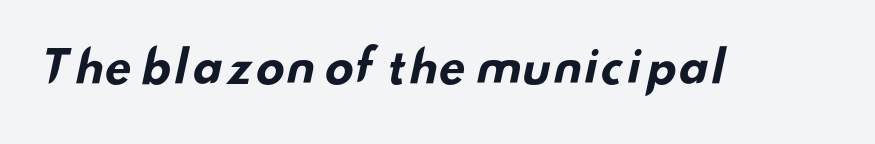
{"serif": "no", "bold": "yes", "weight": "bold", "width": "wide", "stroke_contrast": "low", "x_height": "small", "monospaced": "no", "underline": "no", "letter_spacing": "normal", "letter_spacing_em": 0.0, "glyph_px": 44}
